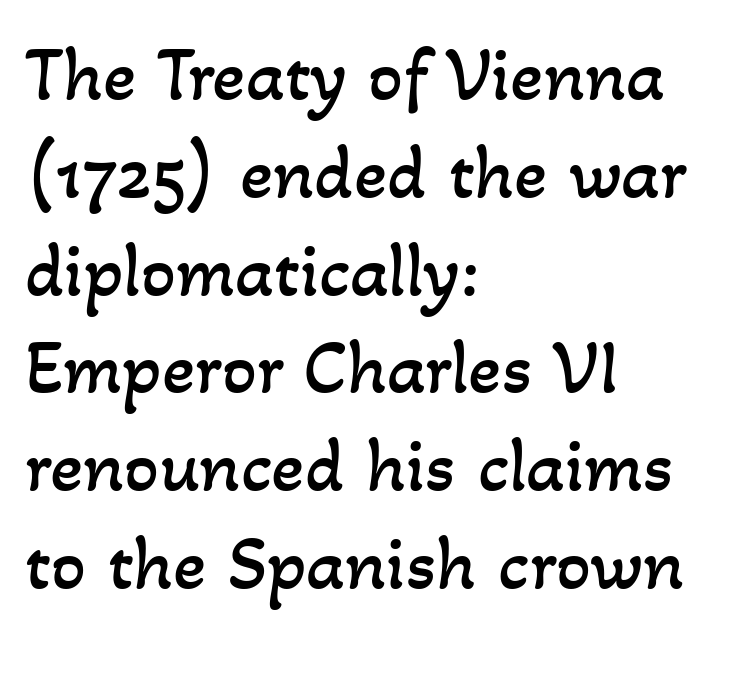
The image shows 77 px regular-weight type; set left-aligned, normal line spacing (1.27x), normal letter spacing, not underlined; low stroke contrast and a small x-height.
